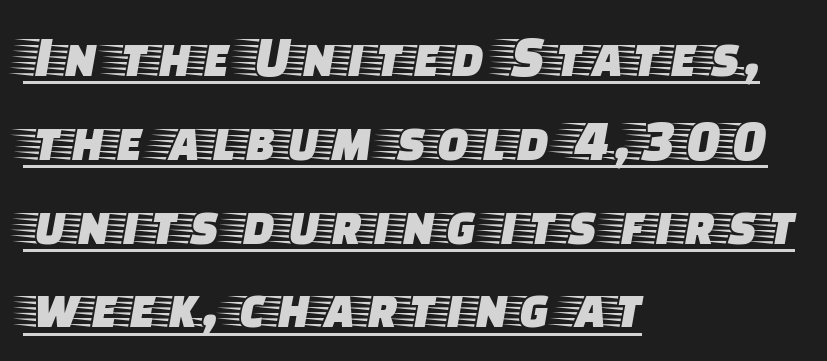
Q: Is the text italic (slanted)? A: Yes.
Q: Is the typeface a serif or a sans-serif typeface? A: Serif.
Q: Is the text underlined? A: Yes.
Q: How is the paragraph aligned? A: Left-aligned.
Q: Is the spacing between letters normal or unusually wide? A: Normal.
Q: Is the spacing between lines tight, normal or loose? A: Normal.
Q: Width (condensed, normal, or wide)? A: Wide.
Q: Stroke contrast? A: Low.
Q: x-height? A: Large.
Q: Monospaced? A: No.
